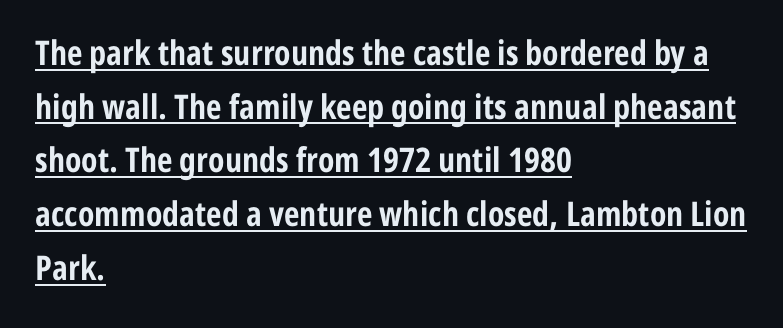
Q: Is the text bold? A: Yes.
Q: Is the text italic (slanted)? A: No, it is upright.
Q: Is the typeface a serif or a sans-serif typeface? A: Sans-serif.
Q: Is the text underlined? A: Yes.
Q: How is the paragraph aligned? A: Left-aligned.
Q: Is the spacing between letters normal or unusually wide? A: Normal.
Q: Is the spacing between lines tight, normal or loose? A: Normal.
Q: Width (condensed, normal, or wide)? A: Condensed.
Q: Stroke contrast? A: Low.
Q: x-height? A: Medium.
Q: Monospaced? A: No.
